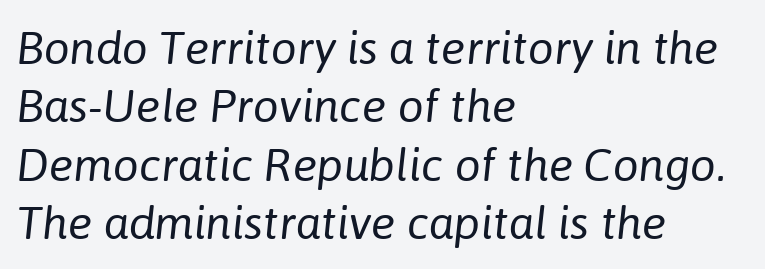
The image shows 46 px regular-weight type, italic (leaning right); set left-aligned, normal line spacing (1.27x), normal letter spacing, not underlined; low stroke contrast and a medium x-height.
